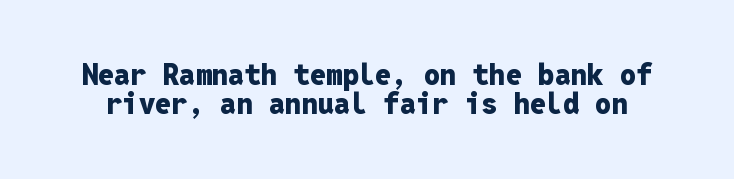
{"serif": "no", "italic": "no", "bold": "yes", "weight": "heavy", "width": "normal", "stroke_contrast": "low", "x_height": "medium", "monospaced": "yes", "underline": "no", "line_spacing": "tight", "line_spacing_ratio": 1.01, "letter_spacing": "normal", "letter_spacing_em": 0.0, "glyph_px": 29}
